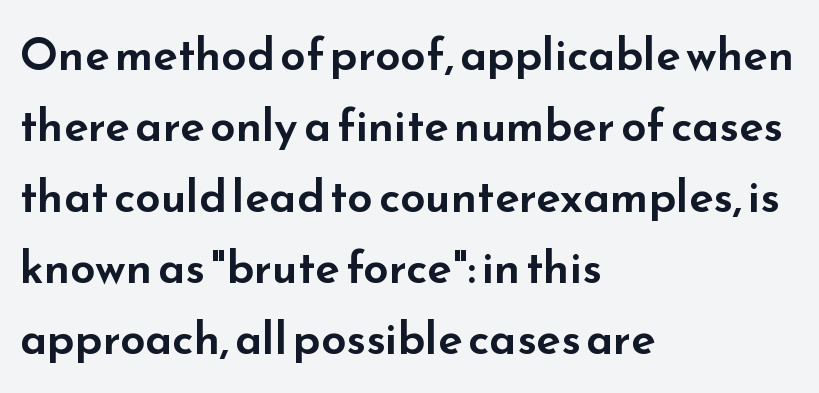
{"serif": "no", "italic": "no", "width": "wide", "stroke_contrast": "low", "x_height": "small", "monospaced": "no", "underline": "no", "align": "left", "line_spacing": "normal", "line_spacing_ratio": 1.58, "letter_spacing": "normal", "letter_spacing_em": 0.0, "glyph_px": 45}
